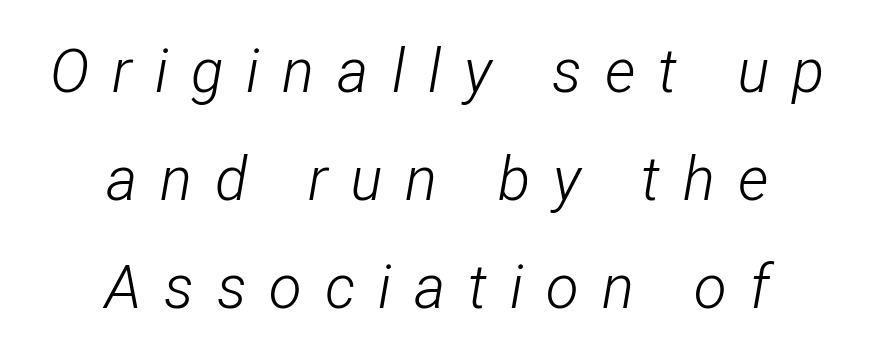
{"italic": "yes", "lean": "right", "slant_degrees": 12, "bold": "no", "weight": "light", "width": "condensed", "stroke_contrast": "low", "x_height": "medium", "monospaced": "no", "underline": "no", "align": "center", "line_spacing_ratio": 1.8, "letter_spacing": "wide", "letter_spacing_em": 0.38, "glyph_px": 60}
